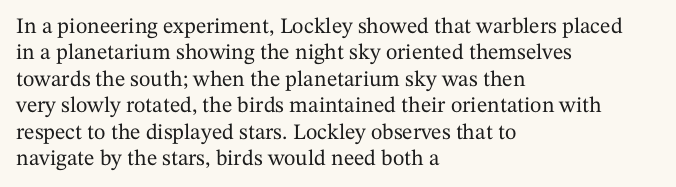
This rendering features lettering with no underline. Horizontal alignment here is leftward, the default for most running prose. These lines keep a tight, regular rhythm from letter to letter. A typesetter would mark this as roman, not italic.
